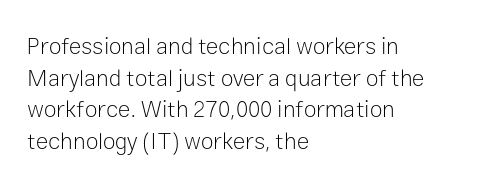
Q: Is the text bold? A: No.
Q: Is the text italic (slanted)? A: No, it is upright.
Q: Is the text underlined? A: No.
Q: How is the paragraph aligned? A: Left-aligned.
Q: Is the spacing between letters normal or unusually wide? A: Normal.
Q: Is the spacing between lines tight, normal or loose? A: Normal.
